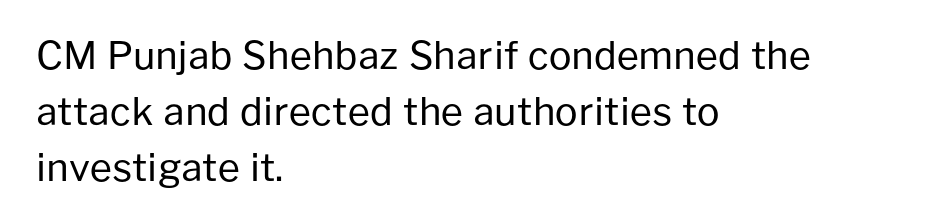
The image shows 38 px regular-weight sans-serif type, upright; set left-aligned, normal line spacing (1.47x), normal letter spacing, not underlined; low stroke contrast and a medium x-height.
